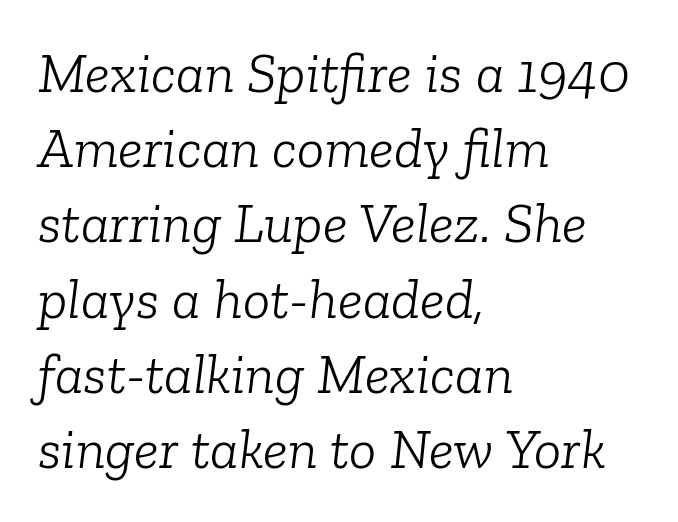
The image shows 57 px light serif type, italic (leaning right); set left-aligned, normal line spacing (1.32x), normal letter spacing, not underlined; low stroke contrast and a medium x-height.
